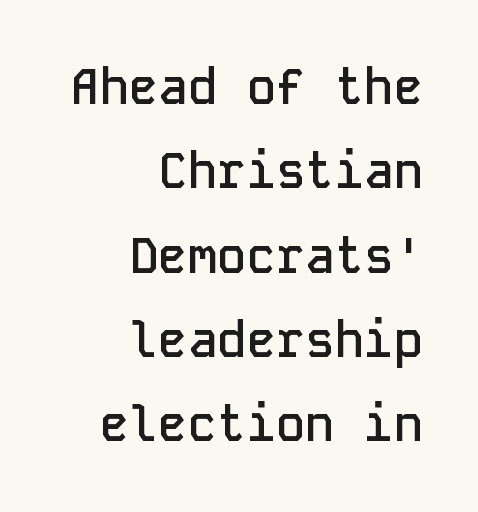
The image shows 49 px semibold sans-serif type, upright, monospaced; set right-aligned, line spacing 1.72x, normal letter spacing, not underlined; low stroke contrast and a medium x-height.
